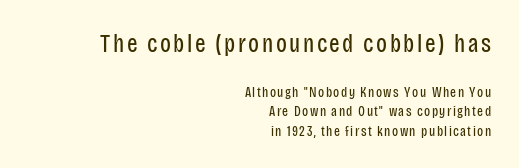
{"italic": "no", "bold": "no", "underline": "no", "align": "right", "line_spacing": "normal", "line_spacing_ratio": 1.39, "larger_block": "first", "size_ratio": 1.79, "glyph_px": 25}
